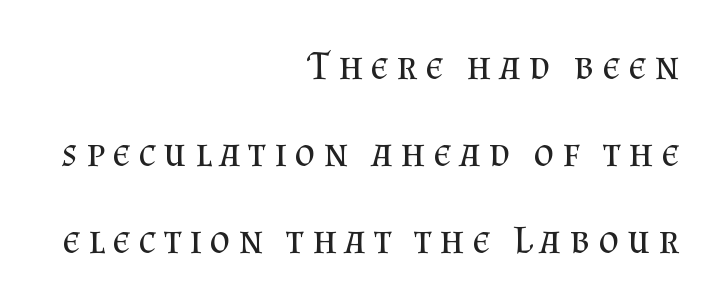
{"serif": "yes", "italic": "no", "bold": "no", "weight": "regular", "width": "normal", "stroke_contrast": "medium", "x_height": "small", "monospaced": "no", "underline": "no", "align": "right", "line_spacing": "loose", "line_spacing_ratio": 2.17, "letter_spacing": "wide", "letter_spacing_em": 0.2, "glyph_px": 40}
